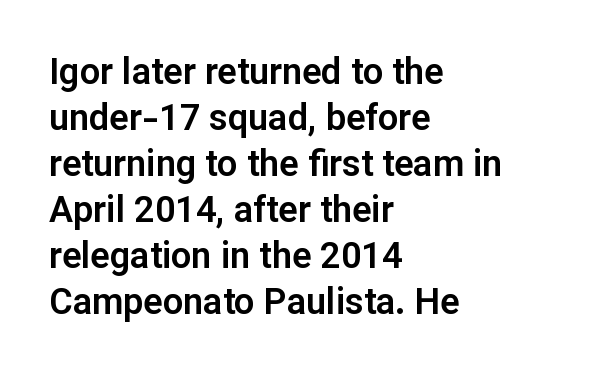
The image shows 36 px sans-serif type, upright; set left-aligned, normal line spacing (1.28x), normal letter spacing, not underlined; low stroke contrast and a medium x-height.
